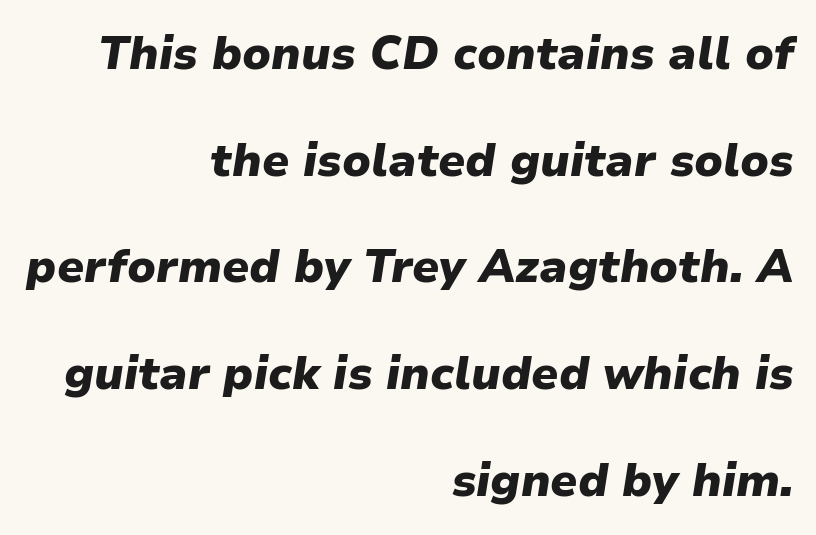
Note the varied advance widths — an 'i' is clearly narrower than an 'm'. Each glyph is drawn with heavy, bold strokes. Has an underline been added? It has not. A typesetter would call this leading open, well beyond the default. If you drew a ruler down the right edge, every line would touch it.
